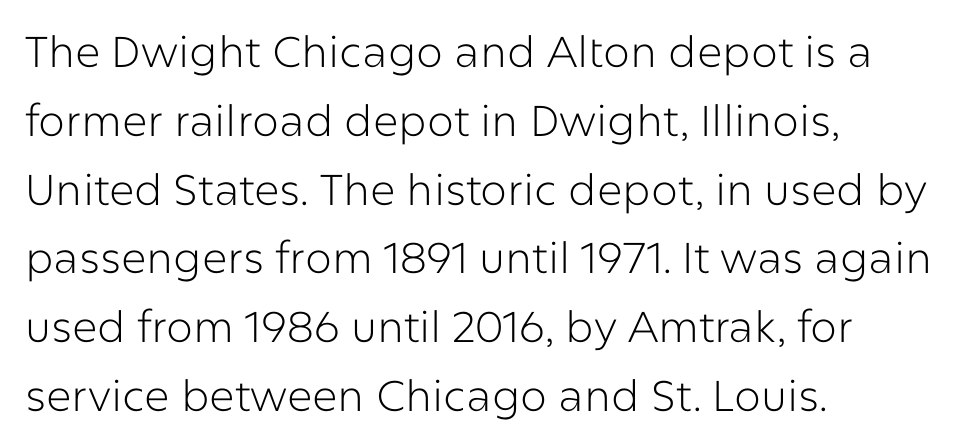
Q: Is the text bold? A: No.
Q: Is the text italic (slanted)? A: No, it is upright.
Q: Is the typeface a serif or a sans-serif typeface? A: Sans-serif.
Q: Is the text underlined? A: No.
Q: How is the paragraph aligned? A: Left-aligned.
Q: Is the spacing between letters normal or unusually wide? A: Normal.
Q: Is the spacing between lines tight, normal or loose? A: Normal.
Q: Width (condensed, normal, or wide)? A: Normal.
Q: Stroke contrast? A: Low.
Q: x-height? A: Medium.
Q: Monospaced? A: No.
